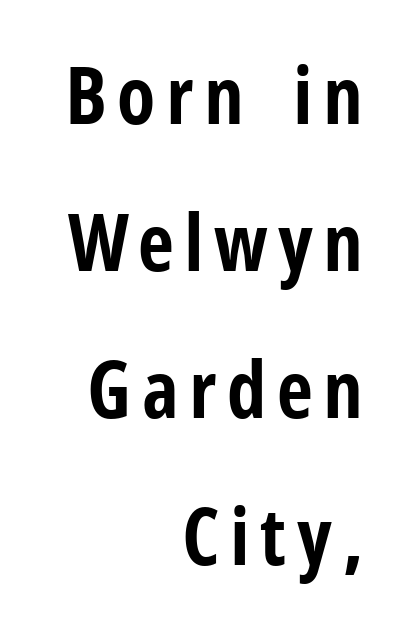
Q: Is the text bold? A: Yes.
Q: Is the text italic (slanted)? A: No, it is upright.
Q: Is the typeface a serif or a sans-serif typeface? A: Sans-serif.
Q: Is the text underlined? A: No.
Q: How is the paragraph aligned? A: Right-aligned.
Q: Width (condensed, normal, or wide)? A: Condensed.
Q: Stroke contrast? A: Low.
Q: x-height? A: Medium.
Q: Monospaced? A: No.
